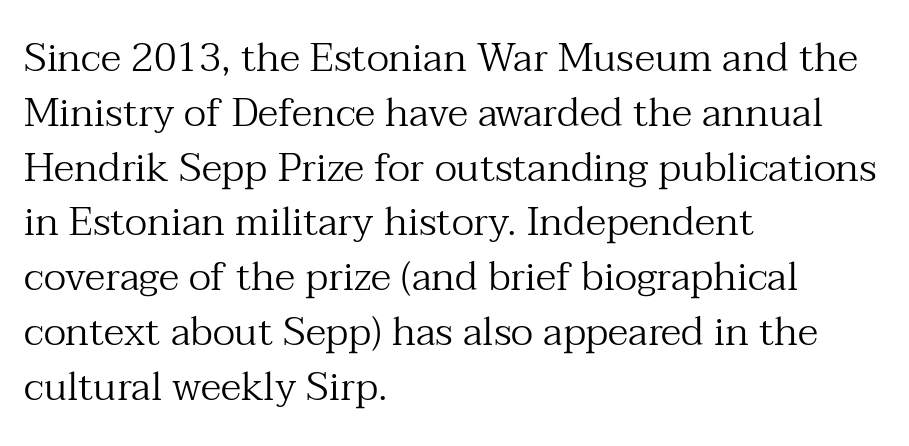
The image shows 40 px regular-weight serif type, upright; set left-aligned, normal line spacing (1.37x), normal letter spacing, not underlined; medium stroke contrast and a medium x-height.
